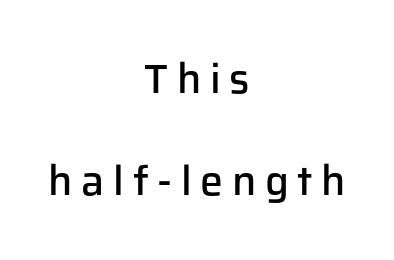
The image shows 41 px semibold sans-serif type, upright; set centered, loose line spacing (2.5x), unusually wide letter spacing (+0.21 em), not underlined; low stroke contrast and a medium x-height.
